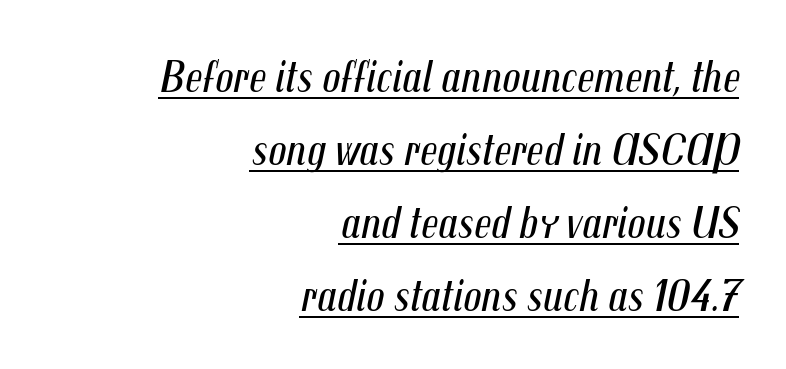
The image shows 45 px regular-weight, condensed type, italic (leaning right); set right-aligned, normal line spacing (1.62x), normal letter spacing, underlined; medium stroke contrast and a medium x-height.
